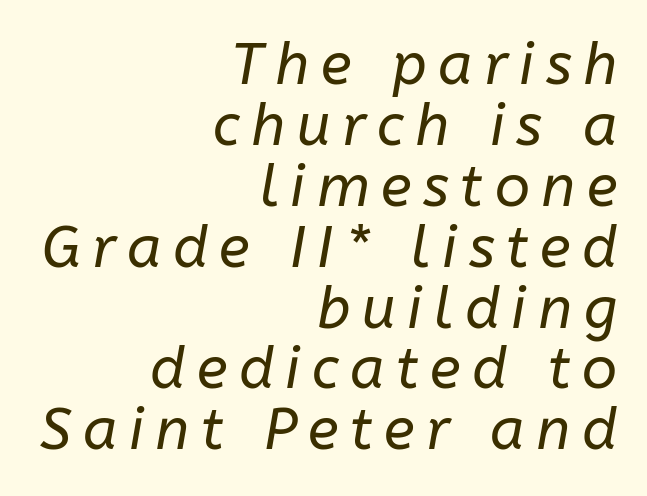
The image shows 58 px regular-weight type, italic (leaning right); set right-aligned, tight line spacing (1.05x), unusually wide letter spacing (+0.2 em), not underlined; low stroke contrast and a medium x-height.
